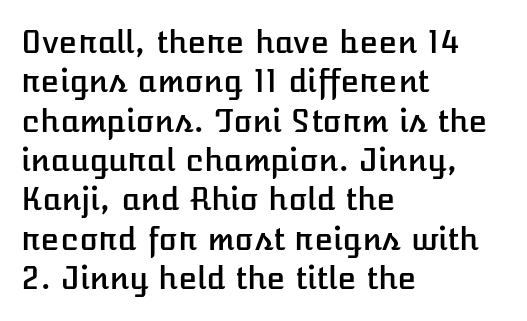
{"italic": "no", "width": "normal", "stroke_contrast": "low", "x_height": "medium", "monospaced": "no", "underline": "no", "align": "left", "line_spacing": "normal", "line_spacing_ratio": 1.27, "letter_spacing": "normal", "letter_spacing_em": 0.0, "glyph_px": 31}
